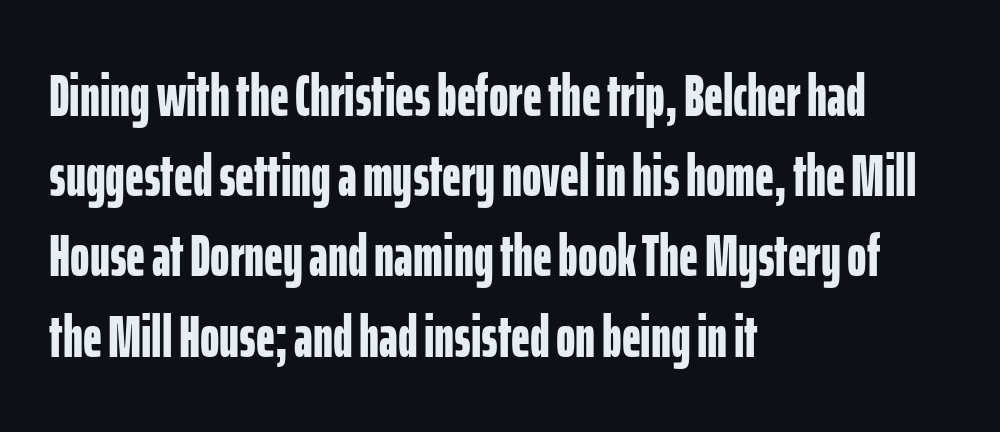
Characters remain perfectly vertical along every line. Just letters on the line, the space beneath them empty. A typesetter would call this zero additional tracking. Is this a fixed-width face? No — the glyphs have proportional, varying widths. How would I describe the line gaps? Plain and ordinary. The strokes are fattened all the way to bold.
